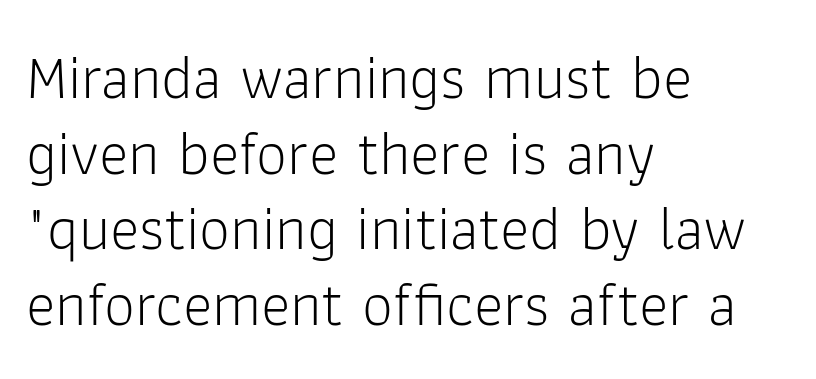
The image shows 62 px light sans-serif type, upright; set left-aligned, line spacing 1.22x, normal letter spacing, not underlined; low stroke contrast and a medium x-height.
